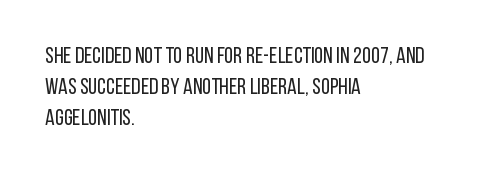
Descenders are the only things crossing below the line. The font sits on the lighter half of the weight spectrum, regular included. Does the copy run flush right? No — it runs flush left. Vertically, the passage feels balanced, rows spaced as you'd expect.
